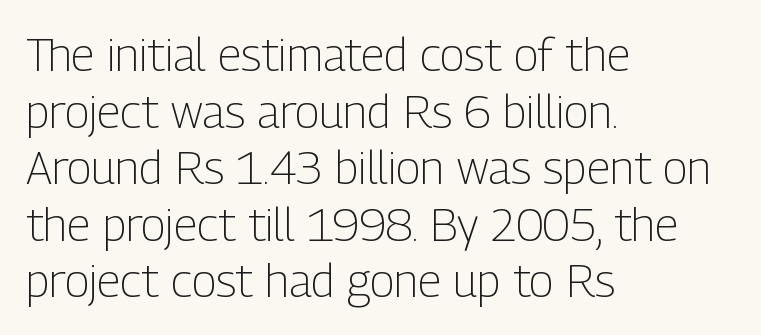
Q: Is the text bold? A: No.
Q: Is the text italic (slanted)? A: No, it is upright.
Q: Is the typeface a serif or a sans-serif typeface? A: Sans-serif.
Q: Is the text underlined? A: No.
Q: How is the paragraph aligned? A: Left-aligned.
Q: Is the spacing between letters normal or unusually wide? A: Normal.
Q: Width (condensed, normal, or wide)? A: Condensed.
Q: Stroke contrast? A: Low.
Q: x-height? A: Medium.
Q: Monospaced? A: No.
